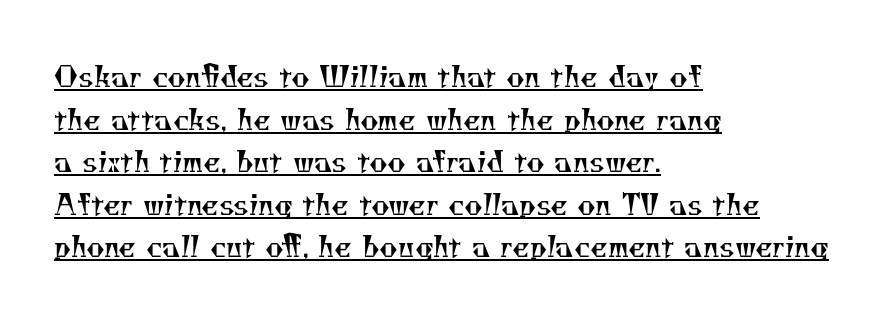
Q: Is the text bold? A: No.
Q: Is the typeface a serif or a sans-serif typeface? A: Serif.
Q: Is the text underlined? A: Yes.
Q: How is the paragraph aligned? A: Left-aligned.
Q: Is the spacing between letters normal or unusually wide? A: Normal.
Q: Is the spacing between lines tight, normal or loose? A: Normal.
Q: Width (condensed, normal, or wide)? A: Normal.
Q: Stroke contrast? A: Medium.
Q: x-height? A: Small.
Q: Monospaced? A: No.
